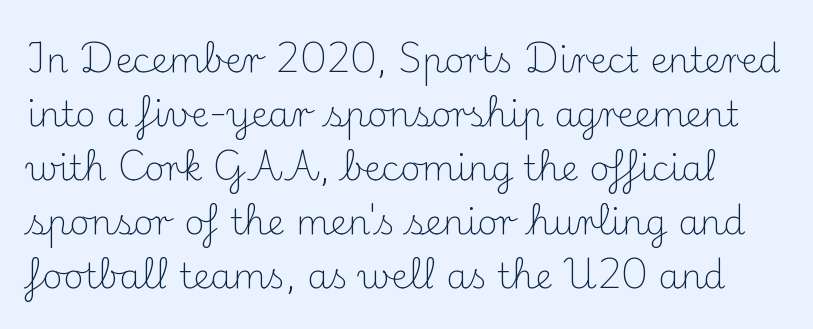
The image shows 35 px light serif type, upright; set normal line spacing (1.54x), normal letter spacing, not underlined; medium stroke contrast and a small x-height.
